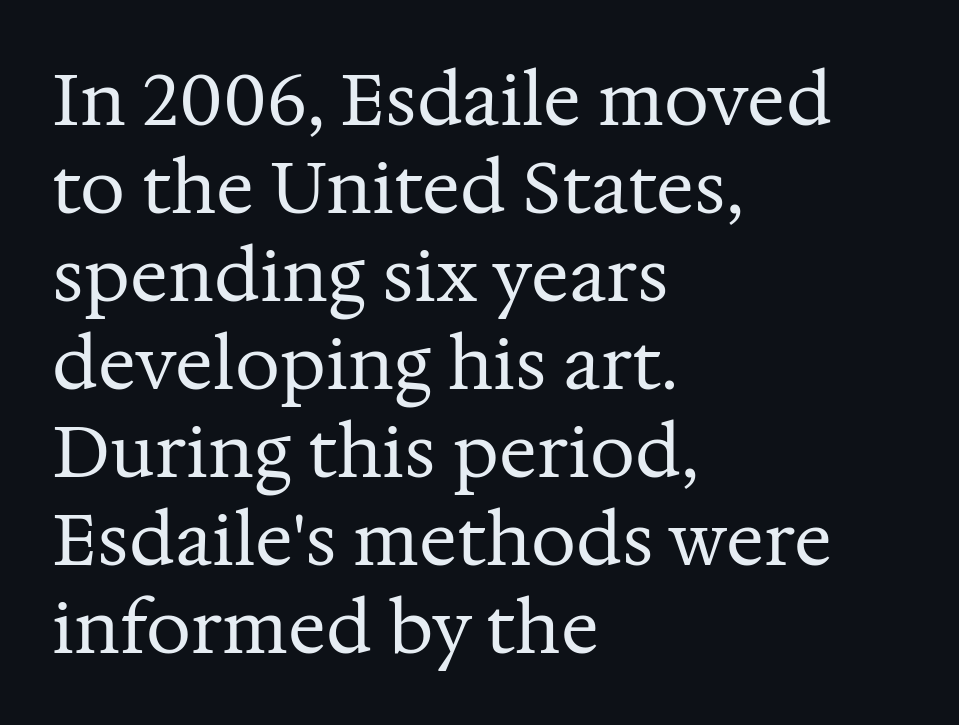
Q: Is the text bold? A: No.
Q: Is the text italic (slanted)? A: No, it is upright.
Q: Is the typeface a serif or a sans-serif typeface? A: Serif.
Q: Is the text underlined? A: No.
Q: How is the paragraph aligned? A: Left-aligned.
Q: Is the spacing between letters normal or unusually wide? A: Normal.
Q: Width (condensed, normal, or wide)? A: Normal.
Q: Stroke contrast? A: Medium.
Q: x-height? A: Medium.
Q: Monospaced? A: No.
